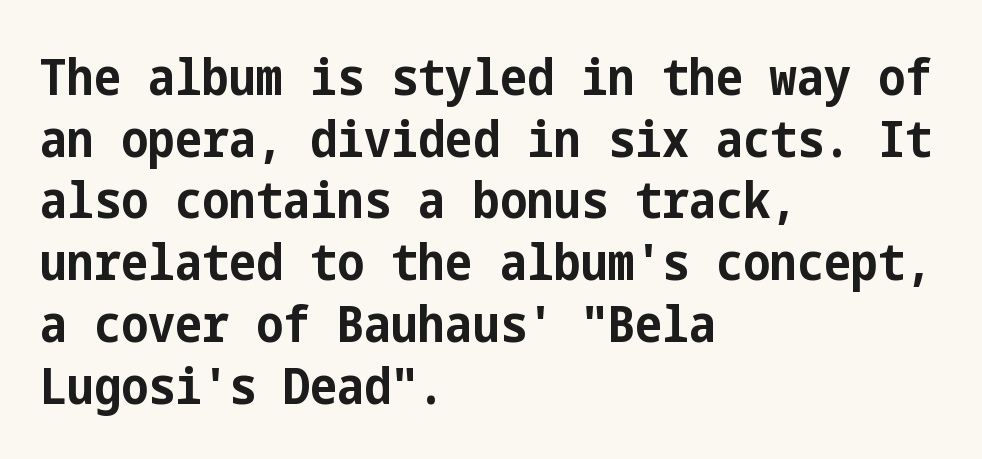
I'd describe the lettering as bold — thick and assertive. The letters stand upright; this is a roman face. Reading down the block, your eye returns to a fixed left position each line. Spacing between characters is what you'd get straight out of the box. You can tell from the bare stems that sans-serif type was used.
